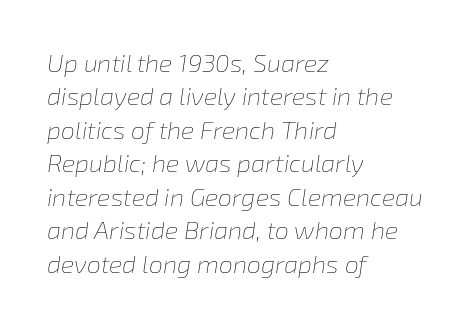
Leading: standard. Italic? Definitely — the glyphs are oblique. There is no visible air inserted between adjacent glyphs. Is this a heavy cut? Hardly; it is regular or lighter. Layout note: lines flush left. The passage shown is not underscored anywhere.
